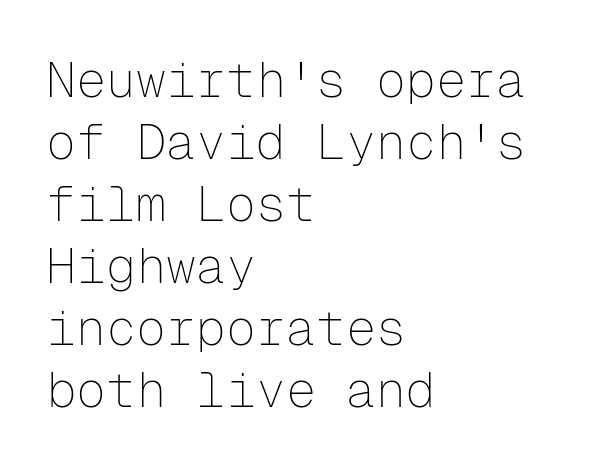
{"serif": "no", "italic": "no", "bold": "no", "weight": "thin", "width": "normal", "stroke_contrast": "low", "x_height": "medium", "monospaced": "yes", "underline": "no", "align": "left", "line_spacing_ratio": 1.24, "letter_spacing": "normal", "letter_spacing_em": 0.0, "glyph_px": 50}
